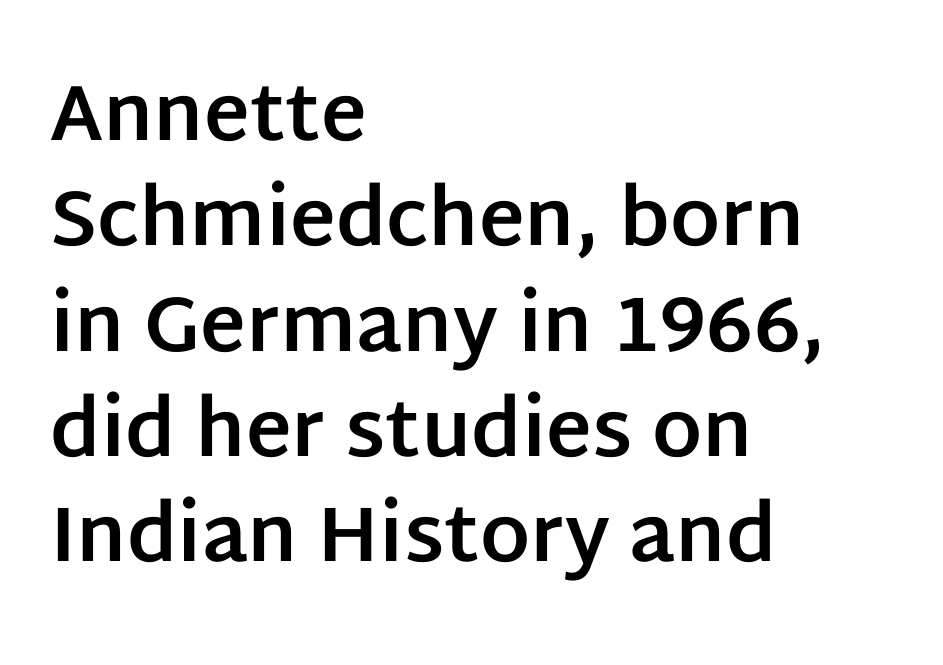
{"serif": "no", "italic": "no", "bold": "yes", "weight": "bold", "width": "normal", "stroke_contrast": "low", "x_height": "large", "monospaced": "no", "underline": "no", "align": "left", "line_spacing": "normal", "line_spacing_ratio": 1.35, "letter_spacing": "normal", "letter_spacing_em": 0.0, "glyph_px": 78}
